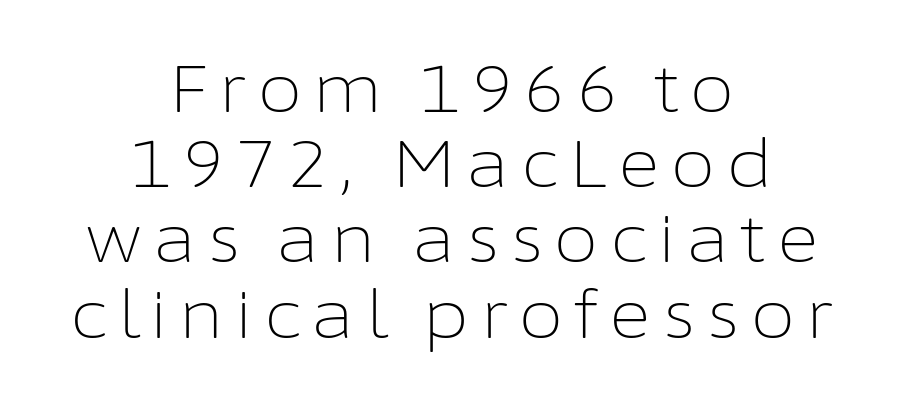
{"serif": "no", "italic": "no", "bold": "no", "weight": "light", "width": "normal", "stroke_contrast": "low", "x_height": "medium", "monospaced": "no", "underline": "no", "align": "center", "line_spacing": "tight", "line_spacing_ratio": 1.14, "glyph_px": 66}
